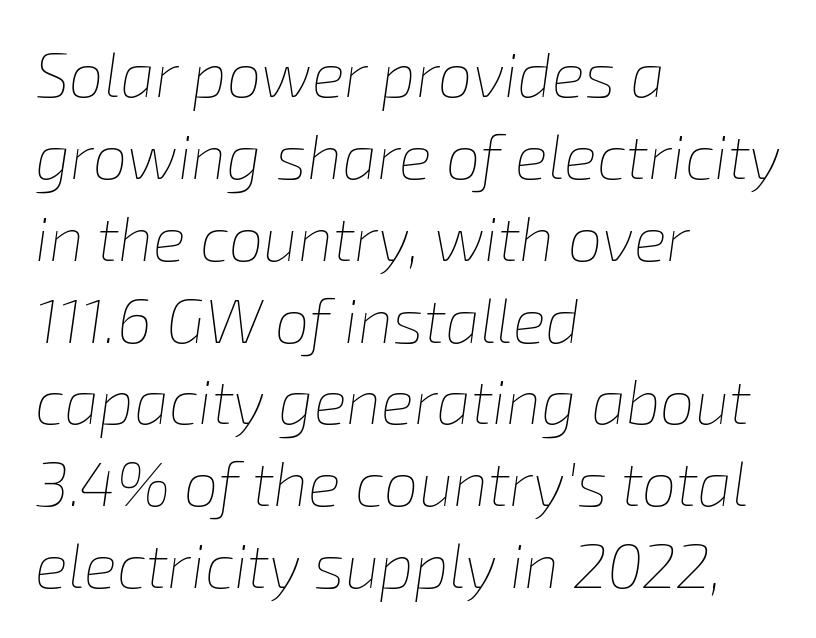
The rendering keeps characters at their native spacing. Glance below the letters and you will spot only blank space. The passage shown is typed in a proportional face where columns would drift. Vertical spacing — default. Rendered with sloped, italic letterforms. The lines are quadded left.
